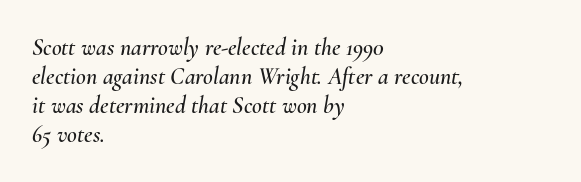
Layout note: lines flush left. Italic: yes, the glyphs are oblique. A clean baseline with only descenders dipping below it. Tracking here is standard; glyphs follow each other at the usual distance.
